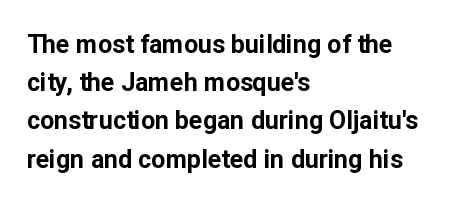
{"italic": "no", "bold": "yes", "underline": "no", "align": "left", "line_spacing": "normal", "line_spacing_ratio": 1.53, "letter_spacing": "normal", "letter_spacing_em": 0.0, "glyph_px": 25}
